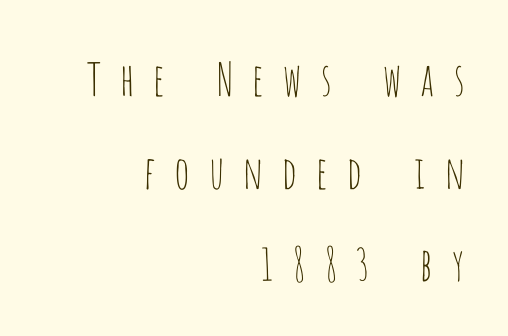
{"serif": "no", "italic": "no", "bold": "no", "weight": "thin", "width": "condensed", "stroke_contrast": "low", "x_height": "large", "monospaced": "no", "underline": "no", "align": "right", "line_spacing": "loose", "line_spacing_ratio": 2.06, "letter_spacing": "wide", "letter_spacing_em": 0.37, "glyph_px": 45}
